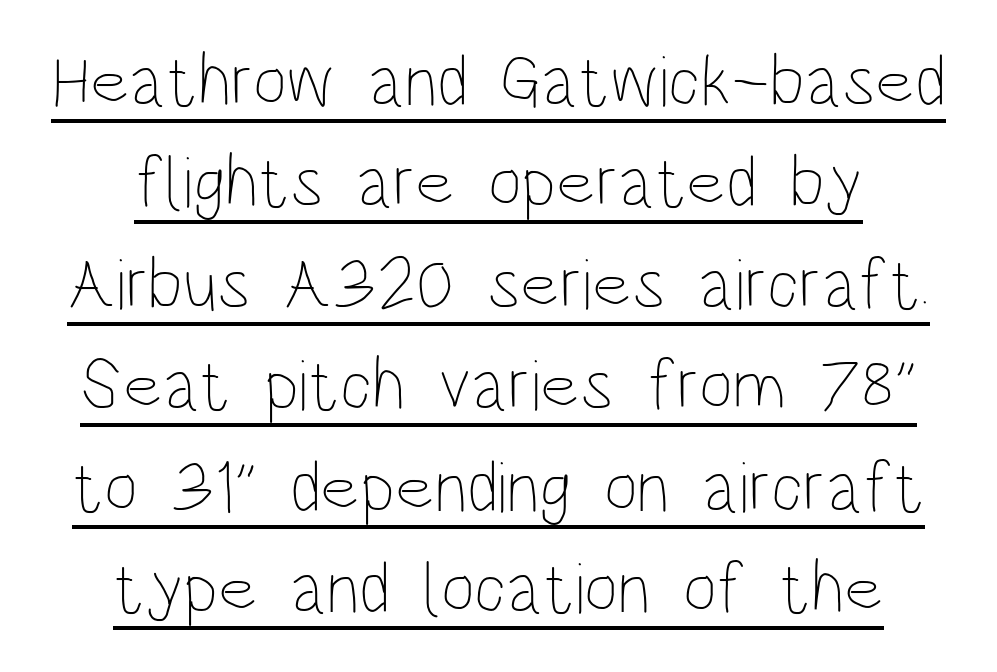
Q: Is the text bold? A: No.
Q: Is the text italic (slanted)? A: No, it is upright.
Q: Is the text underlined? A: Yes.
Q: How is the paragraph aligned? A: Centered.
Q: Is the spacing between letters normal or unusually wide? A: Normal.
Q: Is the spacing between lines tight, normal or loose? A: Normal.
Q: Width (condensed, normal, or wide)? A: Condensed.
Q: Stroke contrast? A: Low.
Q: x-height? A: Large.
Q: Monospaced? A: No.
